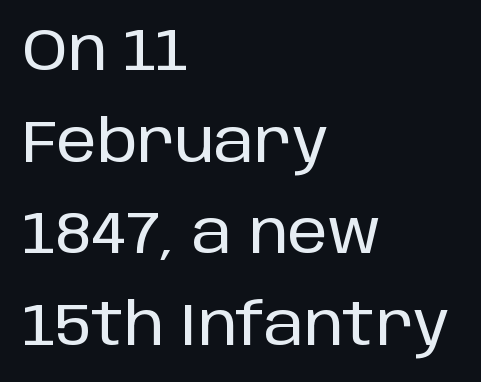
Type without underlining. The lines in this sample share a left origin and differ only in where they stop. What kind of face is this? One without serifs — a sans. The leading is moderate, giving the passage an even texture. These lines keep a tight, regular rhythm from letter to letter. Is this a fixed-width face? No — the glyphs have proportional, varying widths.
